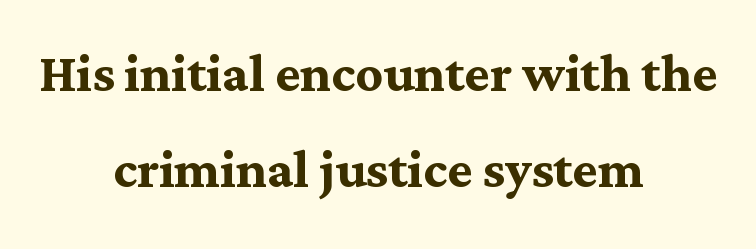
Check under the words: just untouched page. Little horizontal feet cap the strokes, marking this as serif type. Character widths vary here, with narrow letters taking less room than wide ones. Whoever set this chose a conventional vertical rhythm.
